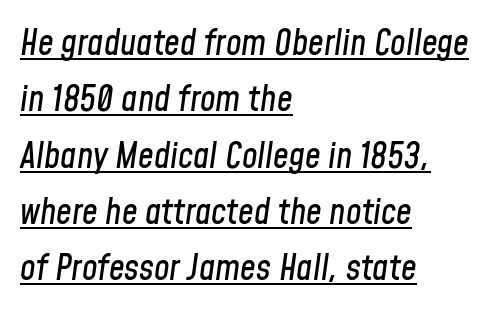
Q: Is the text italic (slanted)? A: Yes, it leans right by about 8 degrees.
Q: Is the text underlined? A: Yes.
Q: How is the paragraph aligned? A: Left-aligned.
Q: Is the spacing between letters normal or unusually wide? A: Normal.
Q: Is the spacing between lines tight, normal or loose? A: Normal.
Q: Width (condensed, normal, or wide)? A: Condensed.
Q: Stroke contrast? A: Low.
Q: x-height? A: Medium.
Q: Monospaced? A: No.
